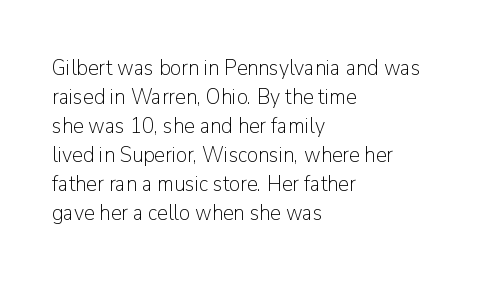
Q: Is the text bold? A: No.
Q: Is the text italic (slanted)? A: No, it is upright.
Q: Is the text underlined? A: No.
Q: How is the paragraph aligned? A: Left-aligned.
Q: Is the spacing between letters normal or unusually wide? A: Normal.
Q: Is the spacing between lines tight, normal or loose? A: Normal.
